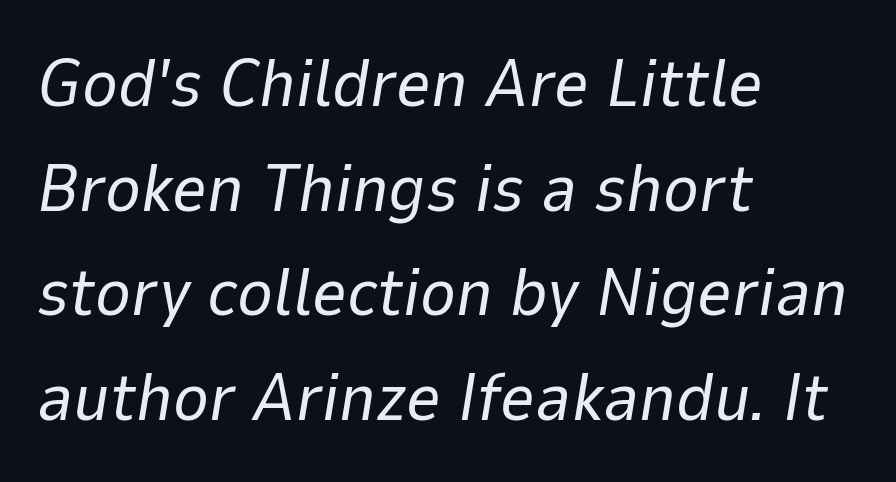
Q: Is the text bold? A: No.
Q: Is the text italic (slanted)? A: Yes, it leans right by about 9 degrees.
Q: Is the text underlined? A: No.
Q: How is the paragraph aligned? A: Left-aligned.
Q: Is the spacing between letters normal or unusually wide? A: Normal.
Q: Is the spacing between lines tight, normal or loose? A: Normal.
Q: Width (condensed, normal, or wide)? A: Normal.
Q: Stroke contrast? A: Low.
Q: x-height? A: Medium.
Q: Monospaced? A: No.
